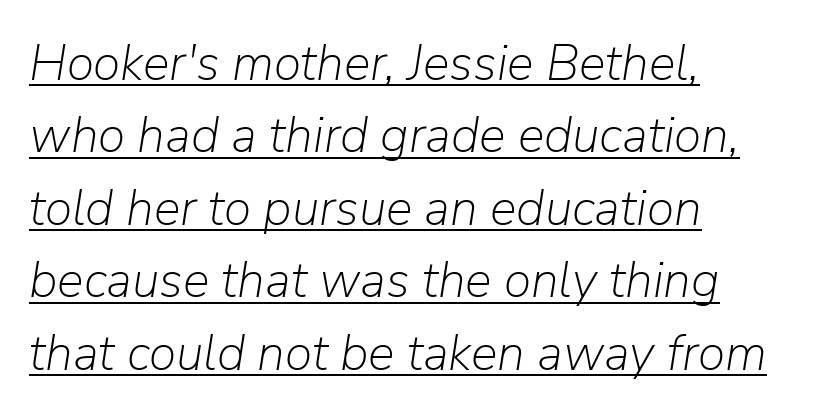
Q: Is the text bold? A: No.
Q: Is the text italic (slanted)? A: Yes, it leans right by about 9 degrees.
Q: Is the text underlined? A: Yes.
Q: How is the paragraph aligned? A: Left-aligned.
Q: Is the spacing between letters normal or unusually wide? A: Normal.
Q: Is the spacing between lines tight, normal or loose? A: Normal.
Q: Width (condensed, normal, or wide)? A: Normal.
Q: Stroke contrast? A: Low.
Q: x-height? A: Medium.
Q: Monospaced? A: No.
